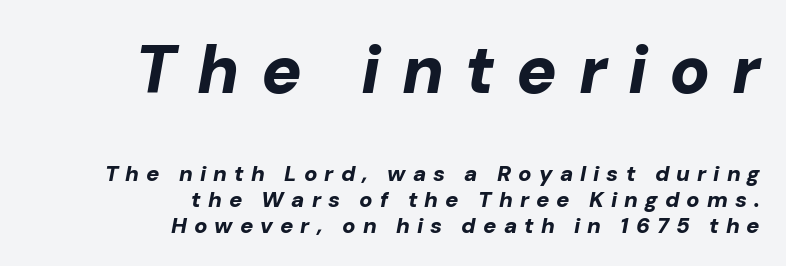
The image shows 67 px bold type, italic (leaning right); set right-aligned, line spacing 1.18x, unusually wide letter spacing (+0.32 em), not underlined; the first (top) block is 3.05x larger; low stroke contrast and a medium x-height.
